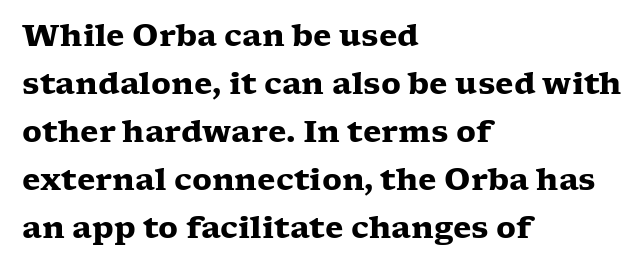
Pretty heavy lettering here — definitely bold. This sample uses a serif face. Looks like regular typesetting: each glyph gets only the width it needs. Line starts are locked; line ends wander. Check the space under the baseline: it is left empty. Tall strokes in this sample are plumb rather than angled.
